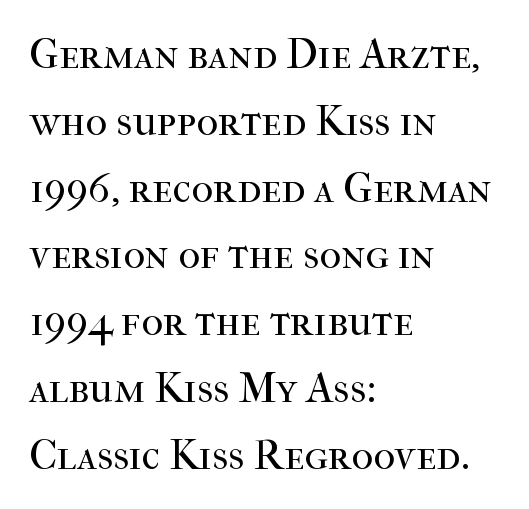
Q: Is the text bold? A: No.
Q: Is the text italic (slanted)? A: No, it is upright.
Q: Is the typeface a serif or a sans-serif typeface? A: Serif.
Q: Is the text underlined? A: No.
Q: How is the paragraph aligned? A: Left-aligned.
Q: Is the spacing between letters normal or unusually wide? A: Normal.
Q: Is the spacing between lines tight, normal or loose? A: Normal.
Q: Width (condensed, normal, or wide)? A: Normal.
Q: Stroke contrast? A: High.
Q: x-height? A: Medium.
Q: Monospaced? A: No.
